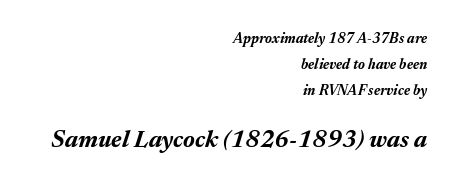
{"italic": "yes", "lean": "right", "slant_degrees": 17, "bold": "yes", "underline": "no", "align": "right", "line_spacing_ratio": 1.86, "letter_spacing": "normal", "letter_spacing_em": 0.0, "larger_block": "second", "size_ratio": 1.71, "glyph_px": 24}
